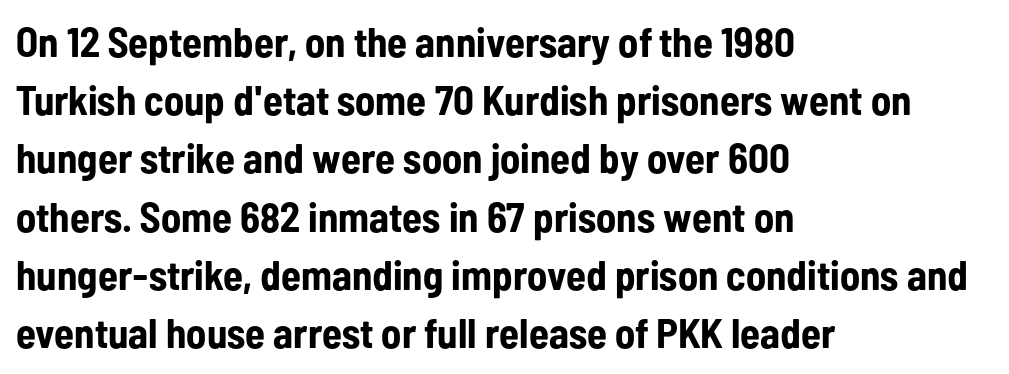
The image shows 41 px bold, condensed sans-serif type, upright; set left-aligned, normal line spacing (1.42x), normal letter spacing, not underlined; low stroke contrast and a medium x-height.
